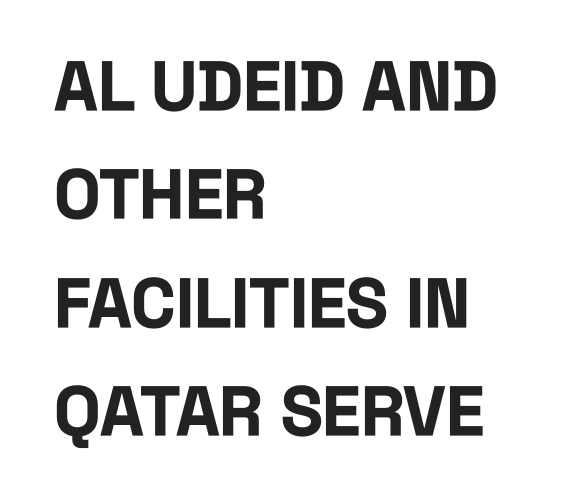
Q: Is the text bold? A: Yes.
Q: Is the text italic (slanted)? A: No, it is upright.
Q: Is the typeface a serif or a sans-serif typeface? A: Sans-serif.
Q: Is the text underlined? A: No.
Q: How is the paragraph aligned? A: Left-aligned.
Q: Is the spacing between letters normal or unusually wide? A: Normal.
Q: Is the spacing between lines tight, normal or loose? A: Normal.
Q: Width (condensed, normal, or wide)? A: Condensed.
Q: Stroke contrast? A: Low.
Q: x-height? A: Large.
Q: Monospaced? A: No.
